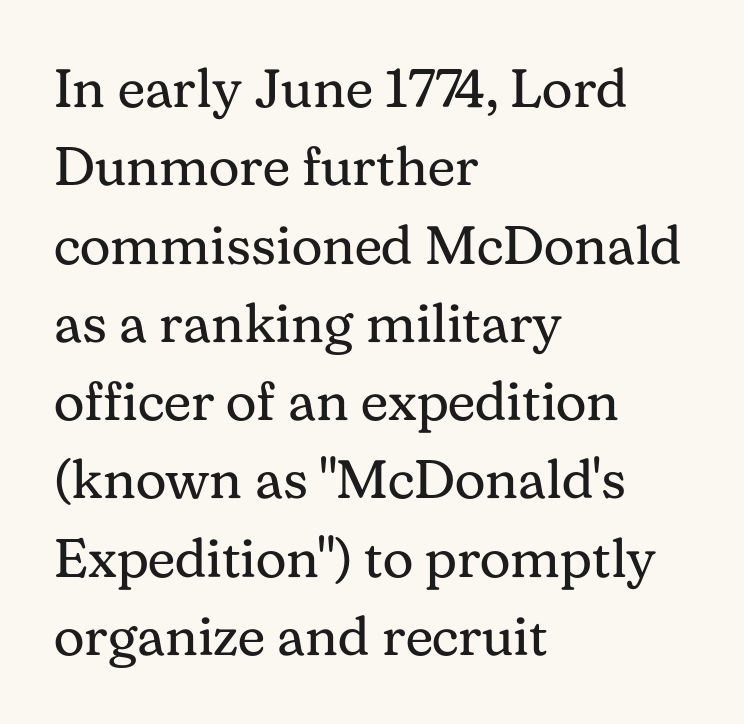
The image shows 54 px regular-weight serif type, upright; set left-aligned, normal line spacing (1.45x), normal letter spacing, not underlined; medium stroke contrast and a medium x-height.
